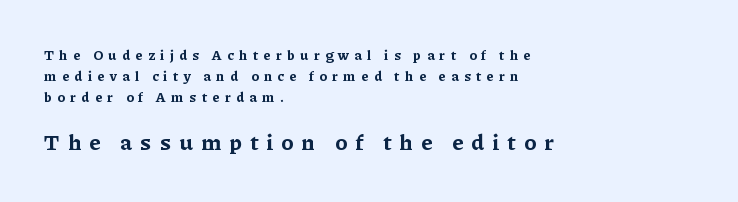
{"italic": "no", "bold": "yes", "underline": "no", "align": "left", "line_spacing": "normal", "line_spacing_ratio": 1.51, "letter_spacing": "wide", "letter_spacing_em": 0.37, "larger_block": "second", "size_ratio": 1.57, "glyph_px": 22}
